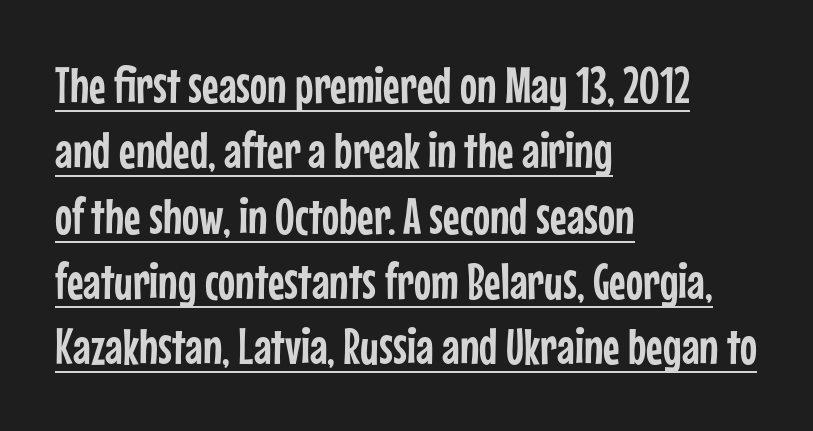
Q: Is the text italic (slanted)? A: No, it is upright.
Q: Is the typeface a serif or a sans-serif typeface? A: Sans-serif.
Q: Is the text underlined? A: Yes.
Q: How is the paragraph aligned? A: Left-aligned.
Q: Is the spacing between letters normal or unusually wide? A: Normal.
Q: Is the spacing between lines tight, normal or loose? A: Normal.
Q: Width (condensed, normal, or wide)? A: Condensed.
Q: Stroke contrast? A: Low.
Q: x-height? A: Medium.
Q: Monospaced? A: No.
